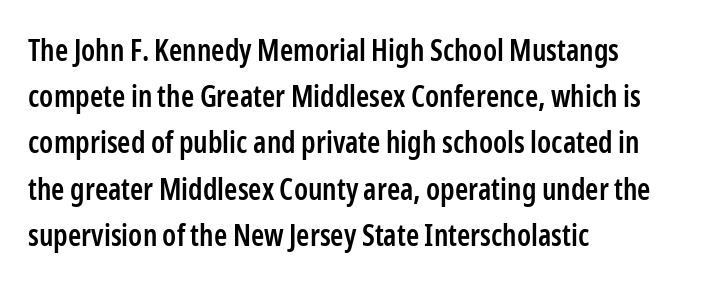
Check the space under the baseline: it is left empty. Type style note: lacks serifs. Bold? Not quite — semibold, heavier than regular but stopping short. Visually the block forms a straight wall on the left and a jagged coastline on the right.
